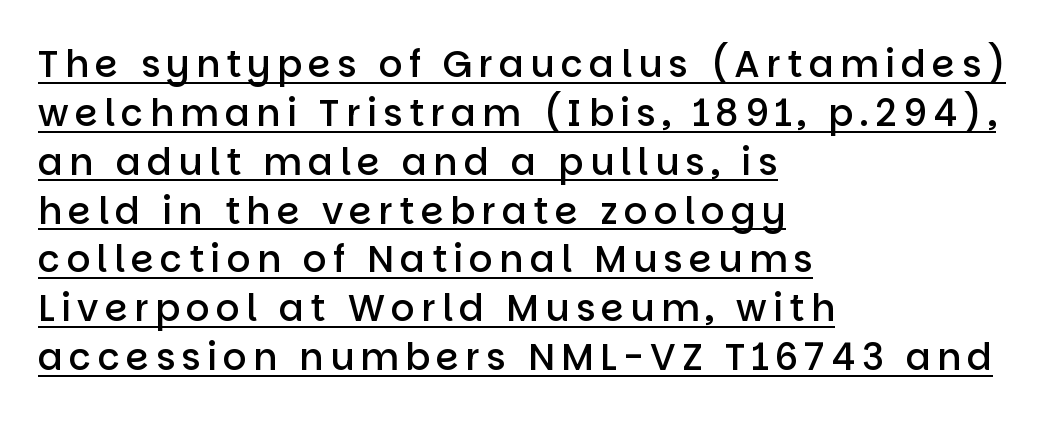
Q: Is the text bold? A: Semi-bold.
Q: Is the text italic (slanted)? A: No, it is upright.
Q: Is the typeface a serif or a sans-serif typeface? A: Sans-serif.
Q: Is the text underlined? A: Yes.
Q: How is the paragraph aligned? A: Left-aligned.
Q: Is the spacing between lines tight, normal or loose? A: Normal.
Q: Width (condensed, normal, or wide)? A: Normal.
Q: Stroke contrast? A: Low.
Q: x-height? A: Large.
Q: Monospaced? A: No.
